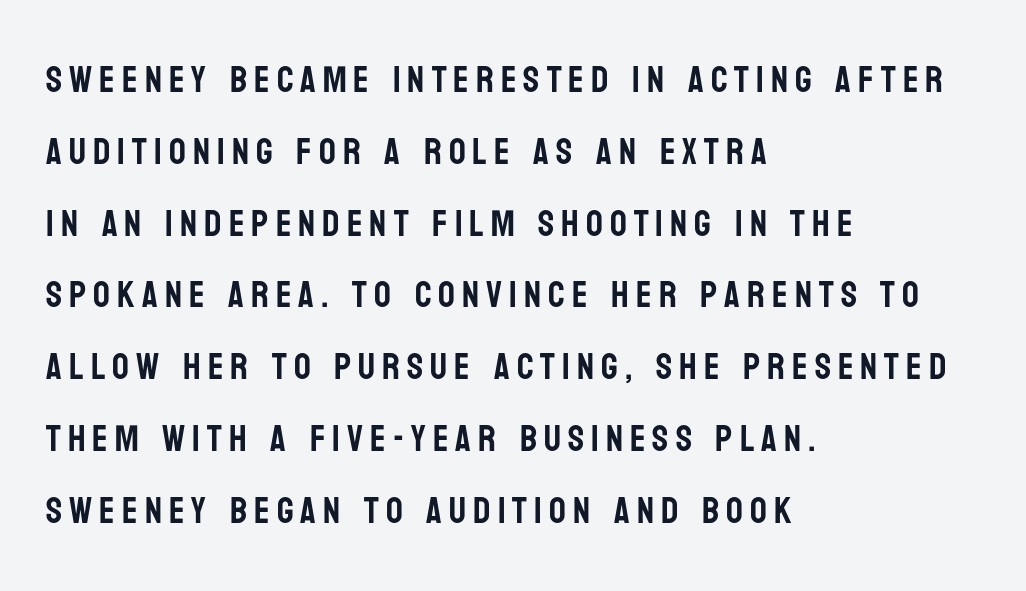
The image shows 37 px condensed sans-serif type, upright; set left-aligned, loose line spacing (1.94x), not underlined; low stroke contrast and a large x-height.
